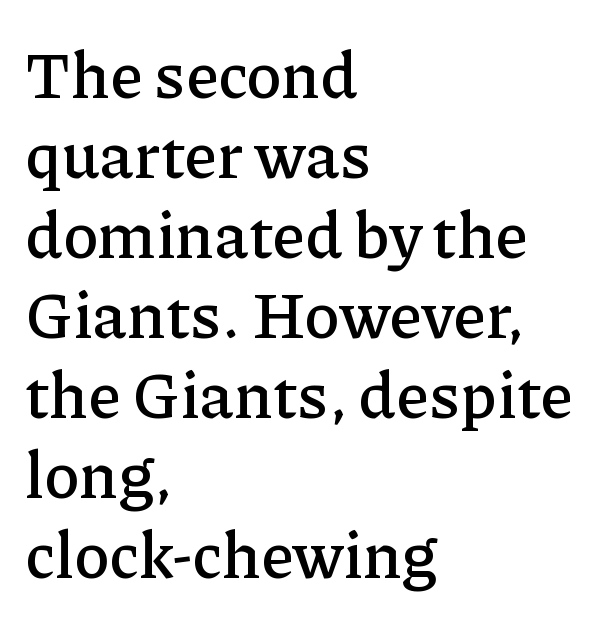
The image shows 65 px serif type, upright; set left-aligned, line spacing 1.23x, normal letter spacing, not underlined; low stroke contrast and a medium x-height.
